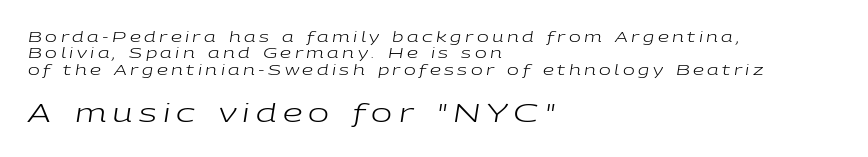
This rendering widens character spacing well past its baseline value. Think standard paragraph weight, or any step lighter than that. These lines stack with their left ends in a neat column. Letters rest on an invisible, unmarked baseline. Note: smaller setting up top, larger setting below.
